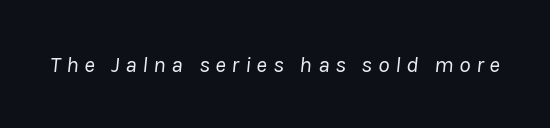
The image shows 23 px text type, italic (leaning right); set unusually wide letter spacing (+0.24 em), not underlined.
